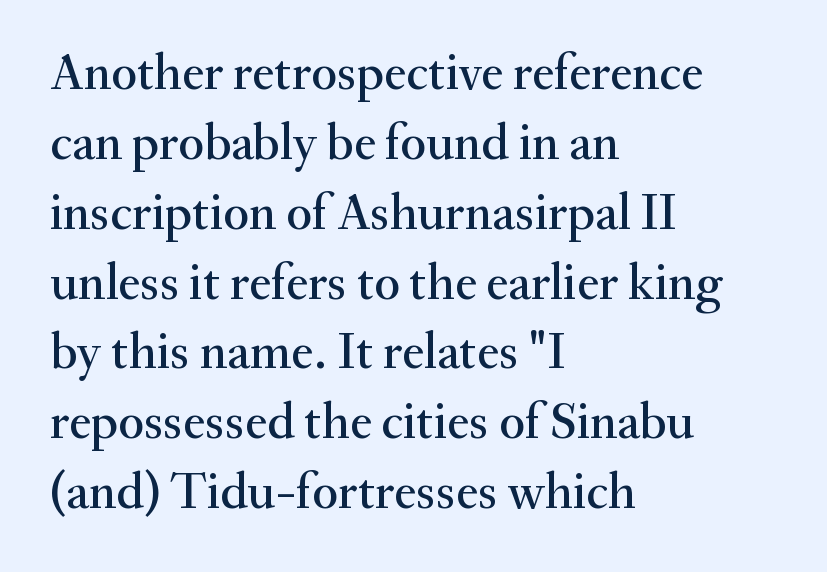
{"serif": "yes", "italic": "no", "width": "normal", "stroke_contrast": "medium", "x_height": "small", "monospaced": "no", "underline": "no", "align": "left", "line_spacing": "normal", "line_spacing_ratio": 1.37, "letter_spacing": "normal", "letter_spacing_em": 0.0, "glyph_px": 51}
